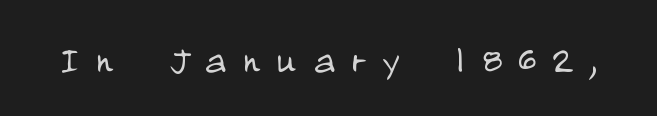
The foot of each line stays bare and open. Do the letters lean? They stand straight. The letters are spread apart with noticeably loose tracking. Varying glyph widths throughout — classic text-font behaviour. You can tell from the bare stems that sans-serif type was used.
